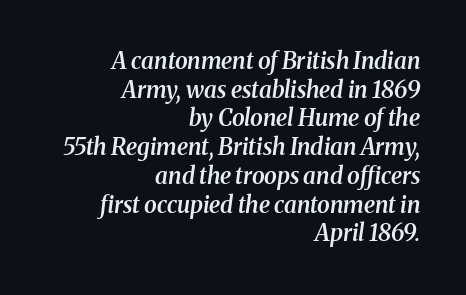
Check under the words: just untouched page. Whoever set this chose a conventional vertical rhythm. Line endings align vertically; line beginnings do not. The face used here has a pronounced slope to its letters.
